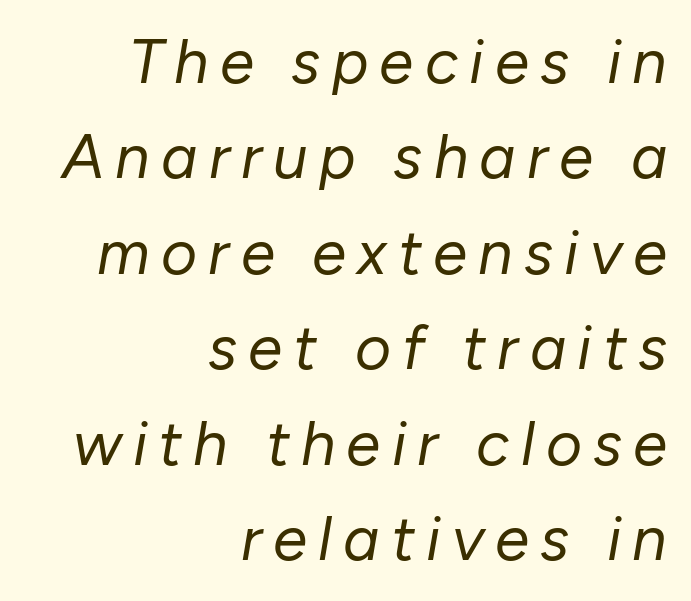
Q: Is the text bold? A: No.
Q: Is the text italic (slanted)? A: Yes, it leans right by about 10 degrees.
Q: Is the text underlined? A: No.
Q: How is the paragraph aligned? A: Right-aligned.
Q: Is the spacing between lines tight, normal or loose? A: Normal.
Q: Width (condensed, normal, or wide)? A: Normal.
Q: Stroke contrast? A: Low.
Q: x-height? A: Medium.
Q: Monospaced? A: No.
